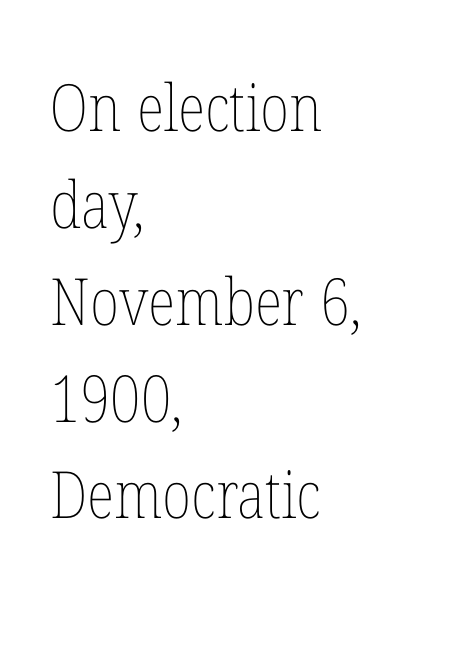
Q: Is the text bold? A: No.
Q: Is the text italic (slanted)? A: No, it is upright.
Q: Is the text underlined? A: No.
Q: How is the paragraph aligned? A: Left-aligned.
Q: Is the spacing between letters normal or unusually wide? A: Normal.
Q: Is the spacing between lines tight, normal or loose? A: Normal.
Q: Width (condensed, normal, or wide)? A: Condensed.
Q: Stroke contrast? A: Low.
Q: x-height? A: Medium.
Q: Monospaced? A: No.
